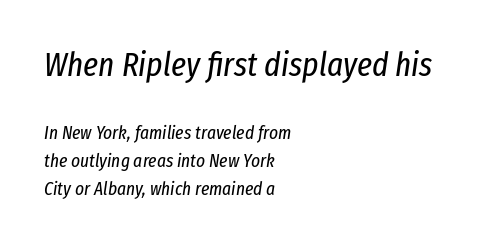
{"italic": "yes", "lean": "right", "slant_degrees": 8, "bold": "no", "weight": "regular", "width": "condensed", "stroke_contrast": "low", "x_height": "medium", "monospaced": "no", "underline": "no", "align": "left", "line_spacing": "normal", "line_spacing_ratio": 1.47, "letter_spacing": "normal", "letter_spacing_em": 0.0, "larger_block": "first", "size_ratio": 1.79, "glyph_px": 34}
